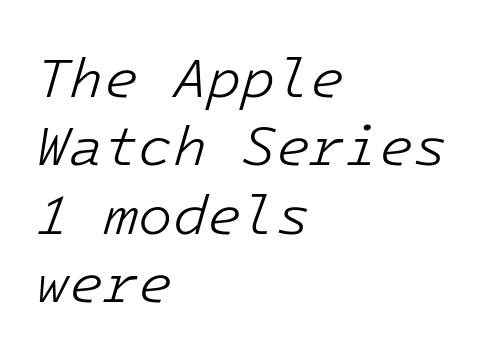
Q: Is the text bold? A: No.
Q: Is the text italic (slanted)? A: Yes, it leans right by about 16 degrees.
Q: Is the text underlined? A: No.
Q: How is the paragraph aligned? A: Left-aligned.
Q: Is the spacing between letters normal or unusually wide? A: Normal.
Q: Width (condensed, normal, or wide)? A: Normal.
Q: Stroke contrast? A: Low.
Q: x-height? A: Medium.
